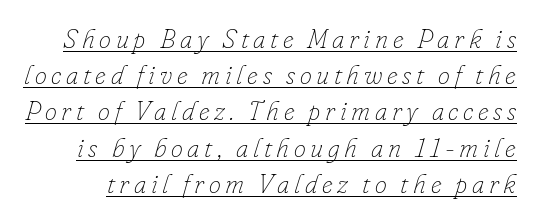
The image shows 27 px text type, italic (leaning right); set normal line spacing (1.34x), underlined.
